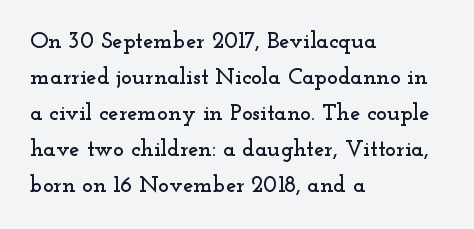
Regular leading. Check under the words: just untouched page. The type is set solid horizontally, with unmodified tracking. The paragraph has a hard left edge and a soft right edge.
